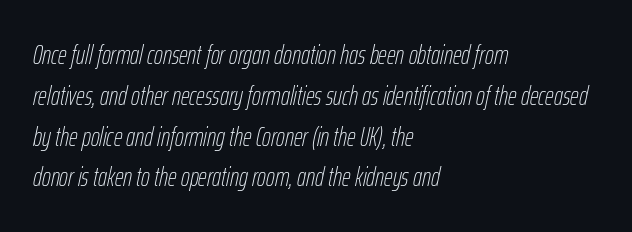
In terms of letterspacing, this is plain default setting. Layout note: lines flush left. Horizontal bands of white between lines are of average thickness. These lines were composed using italics. The specimen omits any rule beneath the text block's lines.
